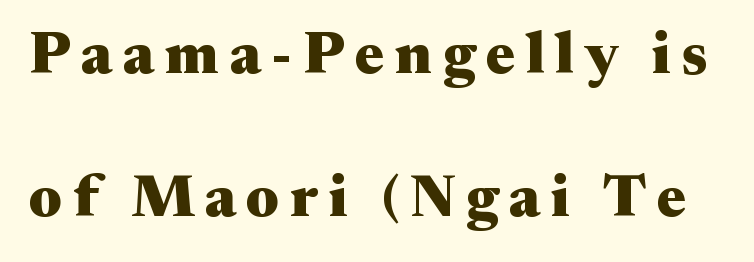
Q: Is the text bold? A: Yes.
Q: Is the text italic (slanted)? A: No, it is upright.
Q: Is the typeface a serif or a sans-serif typeface? A: Serif.
Q: Is the text underlined? A: No.
Q: Is the spacing between lines tight, normal or loose? A: Loose.
Q: Width (condensed, normal, or wide)? A: Wide.
Q: Stroke contrast? A: Medium.
Q: x-height? A: Medium.
Q: Monospaced? A: No.
